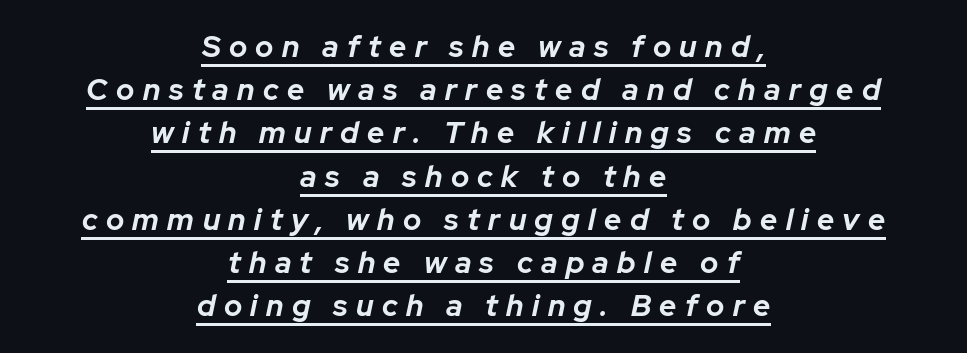
A centered setting, common on invitations and titles, is used for this passage. Leading: standard. When letters slant like this, we call the style italic. Looks like regular typesetting: each glyph gets only the width it needs. These lines carry a lot of weight — the face is fully bold. The horizontal fit of the characters is loose and conspicuously gappy.
